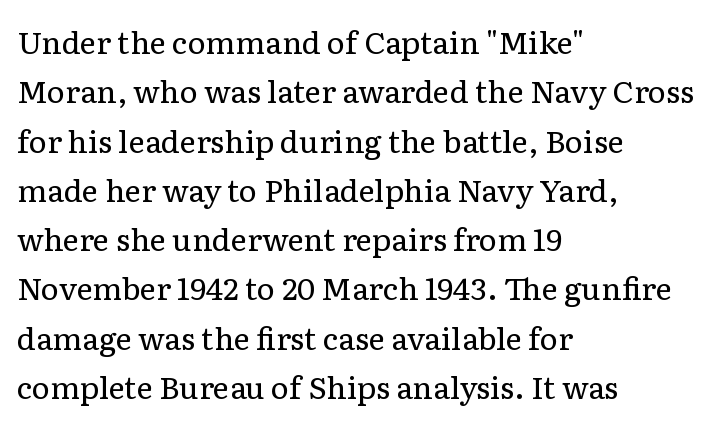
Q: Is the text bold? A: No.
Q: Is the text italic (slanted)? A: No, it is upright.
Q: Is the typeface a serif or a sans-serif typeface? A: Serif.
Q: Is the text underlined? A: No.
Q: How is the paragraph aligned? A: Left-aligned.
Q: Is the spacing between letters normal or unusually wide? A: Normal.
Q: Is the spacing between lines tight, normal or loose? A: Normal.
Q: Width (condensed, normal, or wide)? A: Normal.
Q: Stroke contrast? A: Low.
Q: x-height? A: Medium.
Q: Monospaced? A: No.
